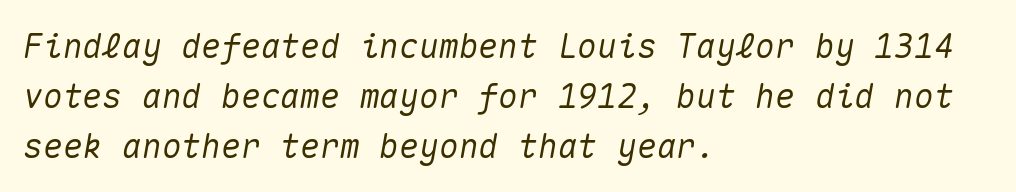
Rendered with sloped, italic letterforms. Standard letterfit; no display-style spreading of the glyphs. Descenders hang freely into open space. This sample keeps an unexceptional amount of space between lines. Typeset ragged right — the left edge is the straight one.
